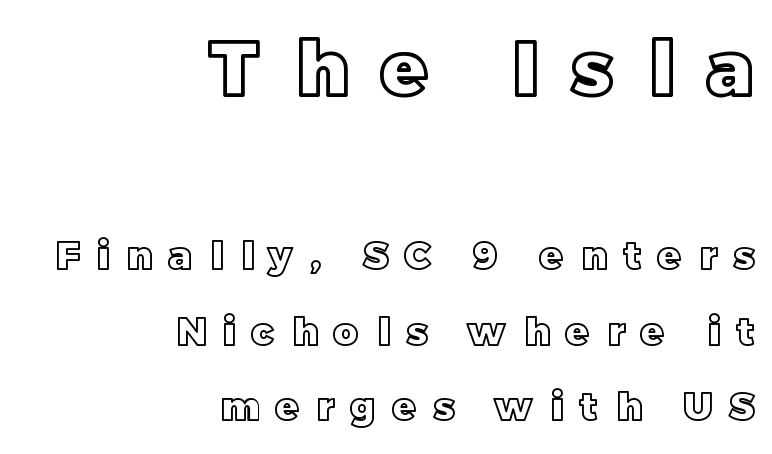
{"italic": "no", "width": "normal", "x_height": "large", "monospaced": "no", "underline": "no", "align": "right", "line_spacing": "loose", "line_spacing_ratio": 1.99, "letter_spacing": "wide", "letter_spacing_em": 0.45, "larger_block": "first", "size_ratio": 2.0, "glyph_px": 76}
